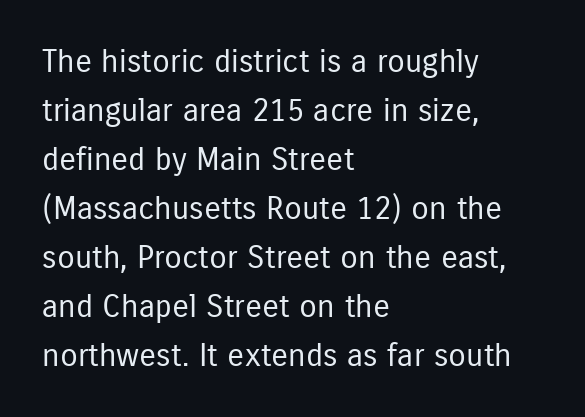
Q: Is the text bold? A: No.
Q: Is the text italic (slanted)? A: No, it is upright.
Q: Is the typeface a serif or a sans-serif typeface? A: Sans-serif.
Q: Is the text underlined? A: No.
Q: How is the paragraph aligned? A: Left-aligned.
Q: Is the spacing between letters normal or unusually wide? A: Normal.
Q: Is the spacing between lines tight, normal or loose? A: Normal.
Q: Width (condensed, normal, or wide)? A: Condensed.
Q: Stroke contrast? A: Low.
Q: x-height? A: Medium.
Q: Monospaced? A: No.
